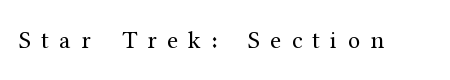
{"italic": "no", "bold": "no", "underline": "no", "letter_spacing": "wide", "letter_spacing_em": 0.41, "glyph_px": 25}
